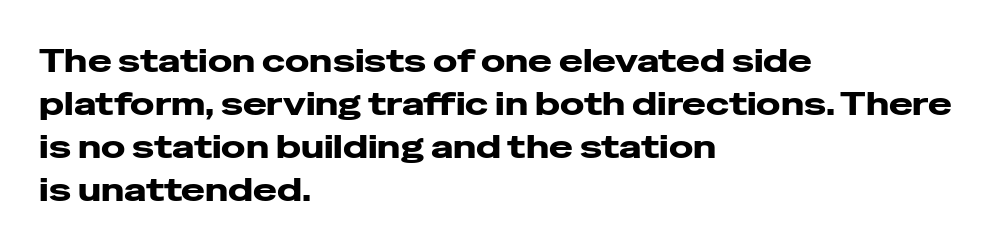
The image shows 32 px wide sans-serif type, upright; set left-aligned, normal line spacing (1.34x), normal letter spacing, not underlined; low stroke contrast and a medium x-height.
